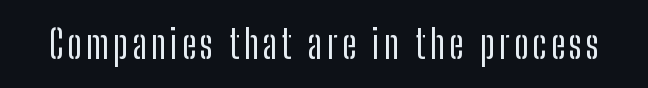
The image shows 39 px condensed sans-serif type, upright; set not underlined; low stroke contrast and a medium x-height.
